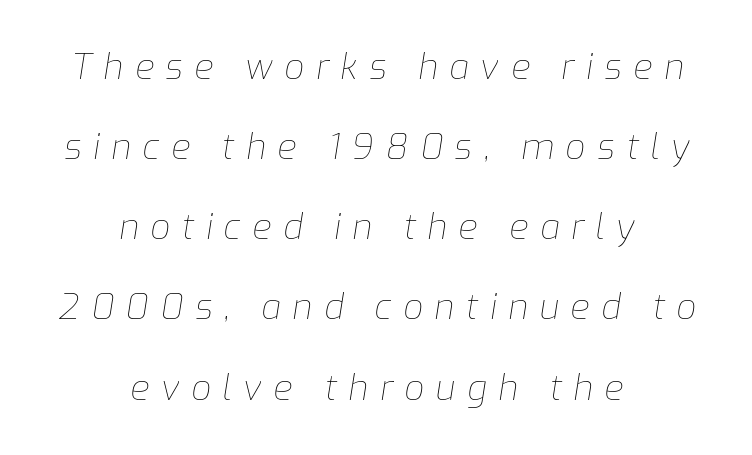
Q: Is the text bold? A: No.
Q: Is the text italic (slanted)? A: Yes, it leans right by about 9 degrees.
Q: Is the text underlined? A: No.
Q: How is the paragraph aligned? A: Centered.
Q: Is the spacing between letters normal or unusually wide? A: Unusually wide.
Q: Is the spacing between lines tight, normal or loose? A: Loose.
Q: Width (condensed, normal, or wide)? A: Normal.
Q: Stroke contrast? A: Low.
Q: x-height? A: Medium.
Q: Monospaced? A: No.
